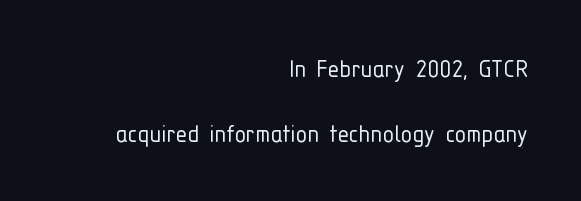
The image shows 29 px light, condensed sans-serif type, upright; set right-aligned, loose line spacing (2.24x), normal letter spacing, not underlined; low stroke contrast and a medium x-height.
